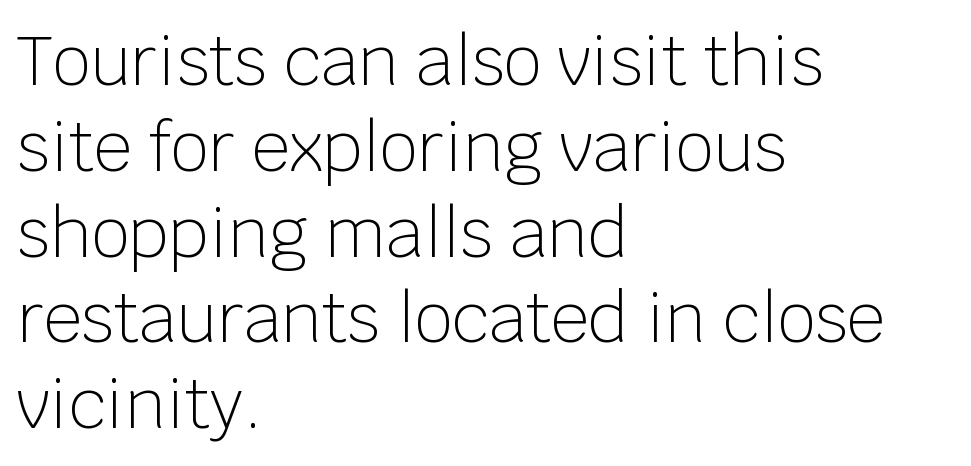
Summary of vertical rhythm: regular, with standard interline spacing. These lines keep a tight, regular rhythm from letter to letter. The axis of the letterforms is exactly vertical. Beneath every word, the page is bare. Reading down the block, your eye returns to a fixed left position each line.
